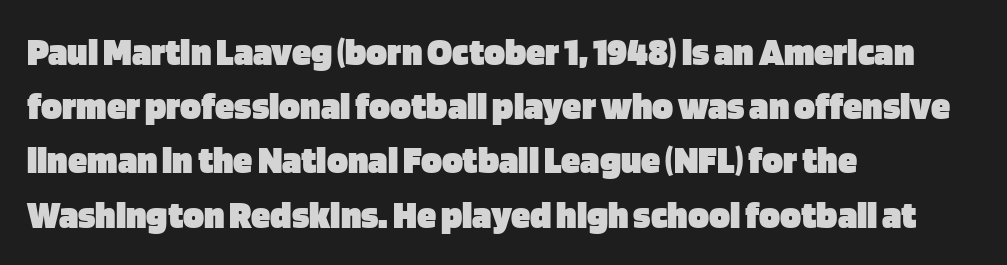
Plain, unruled lines of type. Teacher's note: observe the even left margin — that is flush-left alignment. Spacing verdict: proportional, widths tailored to each character. Italic: no, the glyphs are upright roman. Leading: standard.
